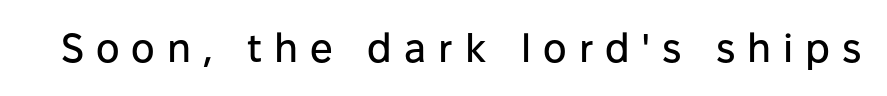
Lines of text with bare space underneath. These lines are rendered in a variable-pitch font. The passage shown has open, widely tracked lettering throughout. Every character sits straight up, as roman type does. The text was rendered using a sans face with plain stroke endings.
